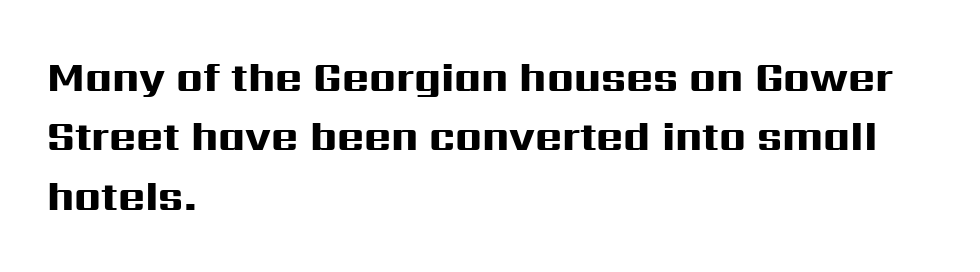
The image shows 41 px heavy, wide sans-serif type, upright; set left-aligned, normal line spacing (1.45x), normal letter spacing, not underlined; high stroke contrast and a medium x-height.
